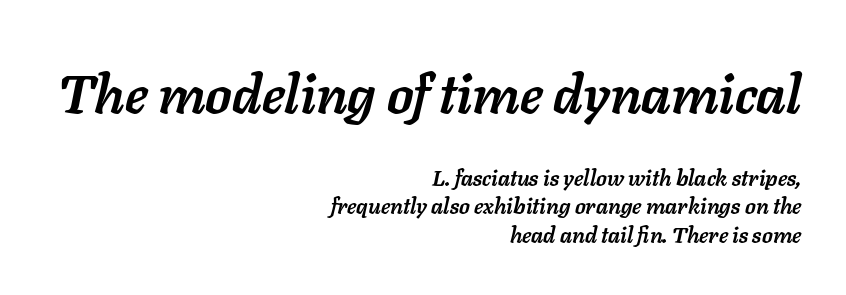
The rendering uses a bold face; every stroke is thick and dark. How are the letters spaced? Ordinarily, with no added tracking. A student would notice the top passage is typeset larger than what follows. Beneath every word, the page is bare. Whoever set this chose a conventional vertical rhythm.
